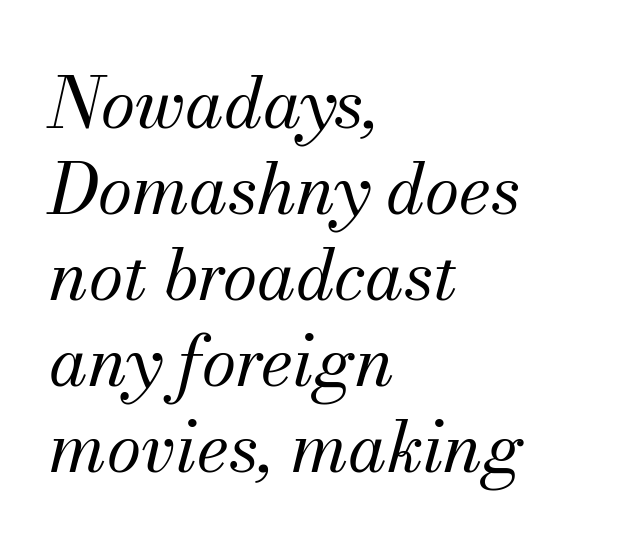
The image shows 70 px regular-weight serif type, italic (leaning right); set left-aligned, line spacing 1.23x, normal letter spacing, not underlined; medium stroke contrast and a small x-height.
